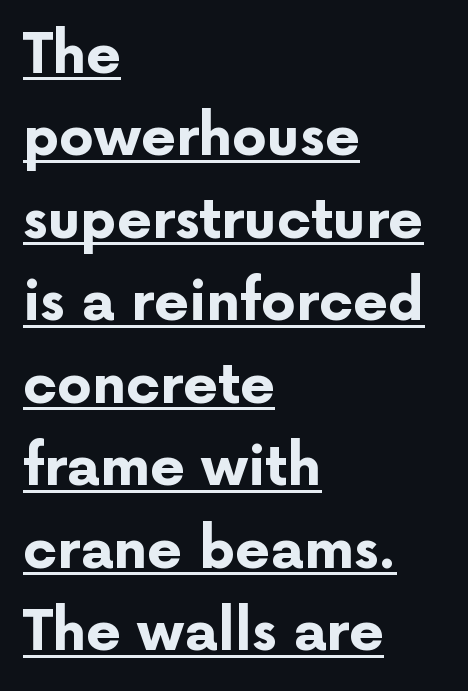
{"serif": "no", "italic": "no", "bold": "yes", "weight": "bold", "width": "normal", "stroke_contrast": "low", "x_height": "medium", "monospaced": "no", "underline": "yes", "align": "left", "line_spacing": "normal", "line_spacing_ratio": 1.5, "letter_spacing": "normal", "letter_spacing_em": 0.0, "glyph_px": 55}
